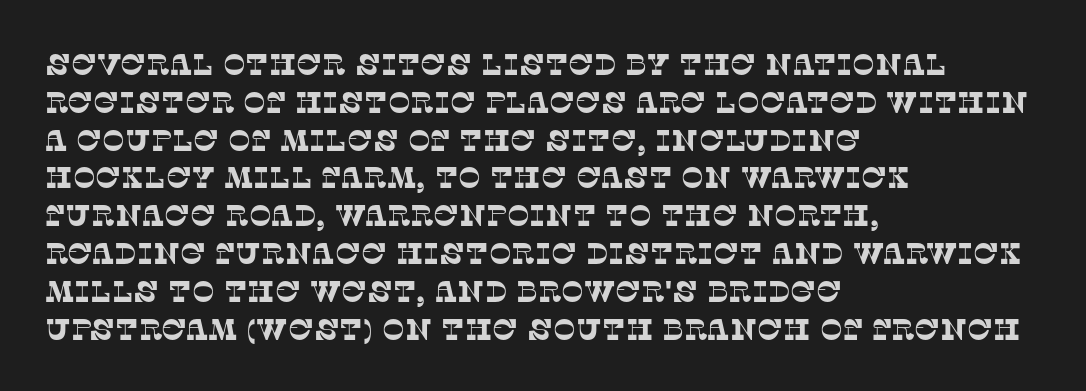
Caption: multi-line text, flush left, ragged right. Caption: standard tracking, unaltered. Does the type have serifs? Yes, each stem ends in a small foot. Underlining? Definitely not there.
